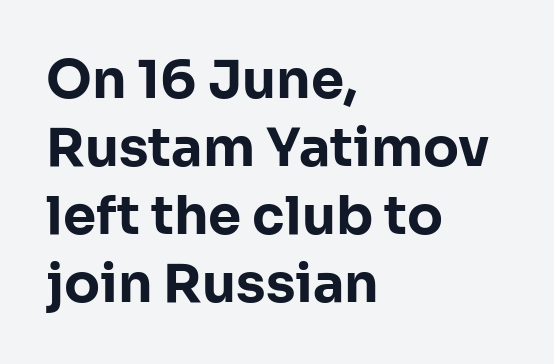
Q: Is the text bold? A: Yes.
Q: Is the text italic (slanted)? A: No, it is upright.
Q: Is the typeface a serif or a sans-serif typeface? A: Sans-serif.
Q: Is the text underlined? A: No.
Q: How is the paragraph aligned? A: Left-aligned.
Q: Is the spacing between letters normal or unusually wide? A: Normal.
Q: Is the spacing between lines tight, normal or loose? A: Normal.
Q: Width (condensed, normal, or wide)? A: Normal.
Q: Stroke contrast? A: Low.
Q: x-height? A: Medium.
Q: Monospaced? A: No.
